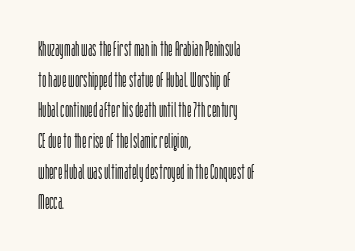
The image shows 21 px text type, upright; set left-aligned, normal line spacing (1.46x), normal letter spacing, not underlined.
